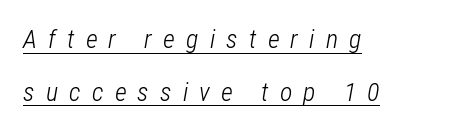
{"italic": "yes", "lean": "right", "slant_degrees": 12, "bold": "no", "underline": "yes", "align": "left", "line_spacing": "loose", "line_spacing_ratio": 2.02, "letter_spacing": "wide", "letter_spacing_em": 0.43, "glyph_px": 26}
